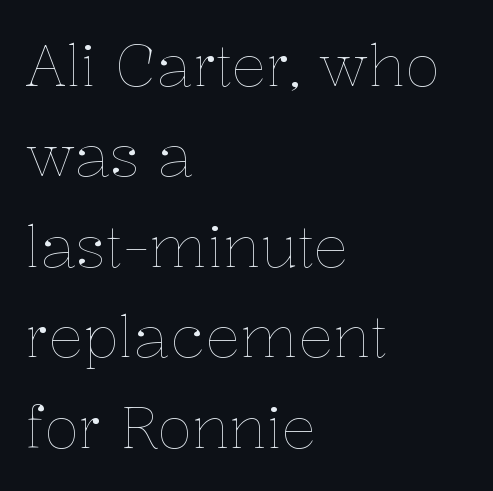
The image shows 58 px thin type, upright; set left-aligned, normal line spacing (1.56x), normal letter spacing, not underlined; low stroke contrast and a medium x-height.
